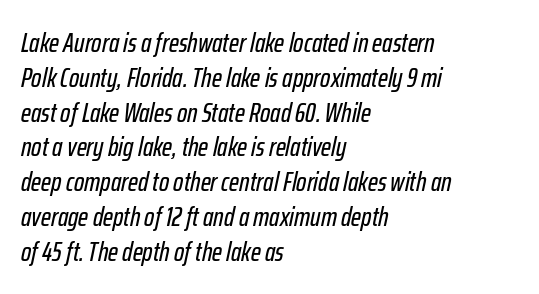
{"italic": "yes", "lean": "right", "slant_degrees": 12, "underline": "no", "align": "left", "line_spacing": "normal", "line_spacing_ratio": 1.29, "letter_spacing": "normal", "letter_spacing_em": 0.0, "glyph_px": 27}
